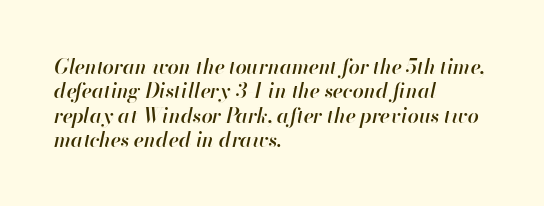
You can tell it's italic because the verticals aren't actually vertical. Unmarked baselines from the first word to the last. Leftover space on each line is placed entirely after the last word. Spacing between characters is what you'd get straight out of the box. I'd describe the lettering as semibold — firm but not a full bold.
